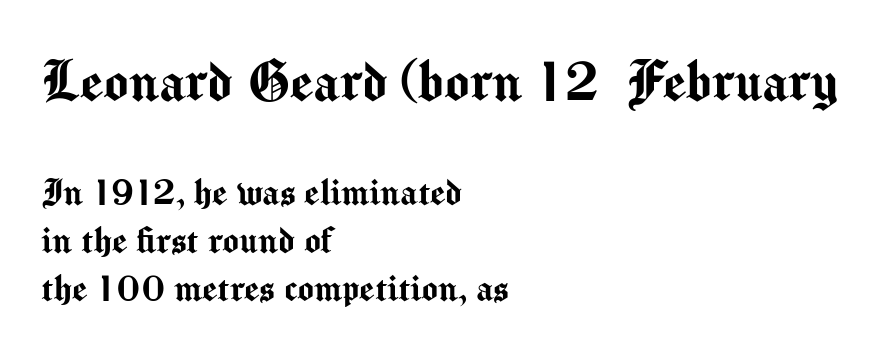
The rendering uses natural spacing where letterforms have individual widths. Of the two passages, the one on top uses the larger point size. The strip under each line holds only bare page. Cramped leading.
